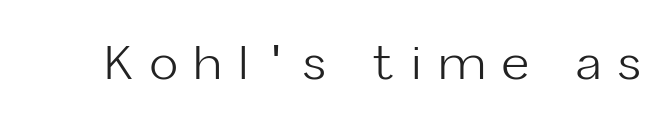
{"serif": "no", "italic": "no", "bold": "no", "weight": "light", "width": "normal", "stroke_contrast": "low", "x_height": "medium", "monospaced": "no", "underline": "no", "letter_spacing": "wide", "letter_spacing_em": 0.36, "glyph_px": 47}
